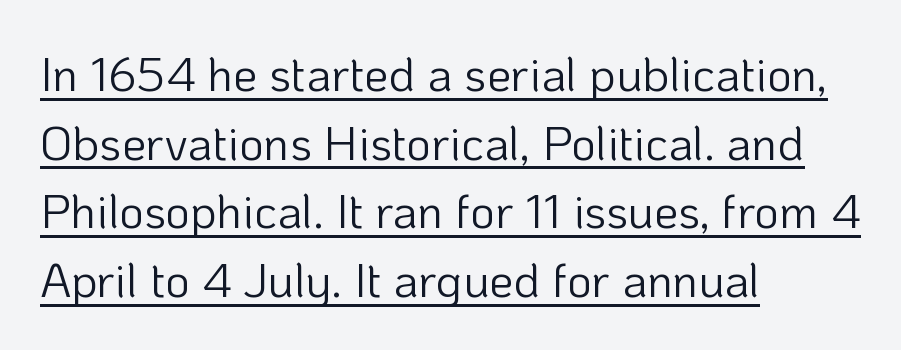
A typographer would call this underscored text. Here the glyphs are tracked normally, forming tight word shapes. Visually the block forms a straight wall on the left and a jagged coastline on the right. Does the lettering tilt? It doesn't — this is upright. No heavy texture on the line: the type isn't bold. Honestly, the row spacing looks completely unremarkable.
